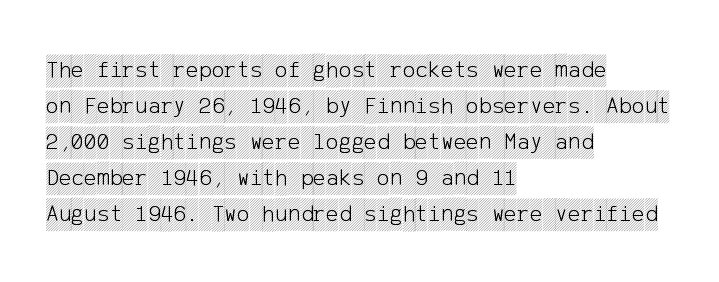
Q: Is the text italic (slanted)? A: No, it is upright.
Q: Is the text underlined? A: No.
Q: How is the paragraph aligned? A: Left-aligned.
Q: Is the spacing between letters normal or unusually wide? A: Normal.
Q: Is the spacing between lines tight, normal or loose? A: Normal.
